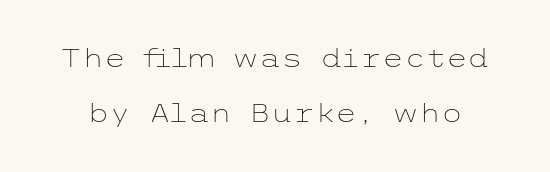
The image shows 25 px text type, upright; set loose line spacing (2.19x), normal letter spacing, not underlined.
